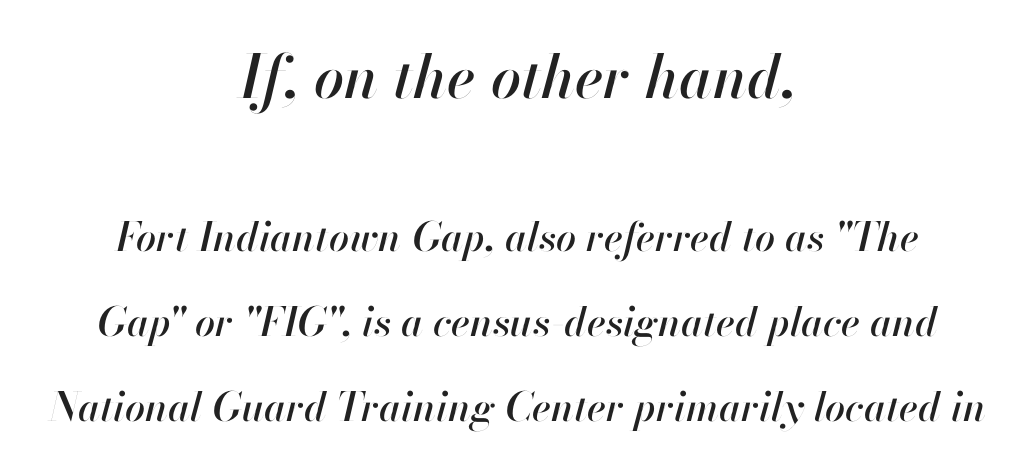
The block of text is sparse from top to bottom, with ample space between rows. Note: larger setting up top, smaller setting below. A typesetter would call this proportional, since set widths differ per character. The passage shown has conventional tracking throughout.
